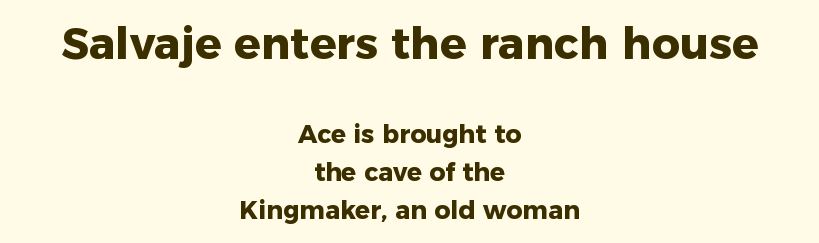
{"serif": "no", "italic": "no", "bold": "yes", "weight": "heavy", "width": "normal", "stroke_contrast": "low", "x_height": "medium", "monospaced": "no", "underline": "no", "align": "center", "line_spacing": "normal", "line_spacing_ratio": 1.52, "letter_spacing": "normal", "letter_spacing_em": 0.0, "larger_block": "first", "size_ratio": 1.76, "glyph_px": 44}
